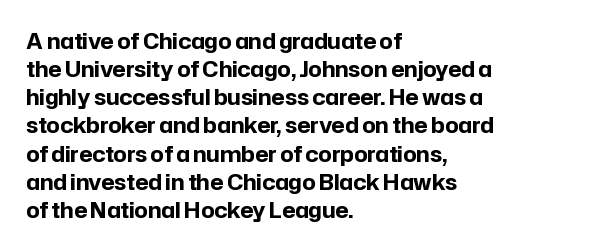
Anything drawn beneath the words? Only blank space. Evenly set lines give the paragraph a standard silhouette. In CSS terms this would be text-align: left. The font's upright variant was chosen for this text. Strokes here are thick enough to call this a true bold.
